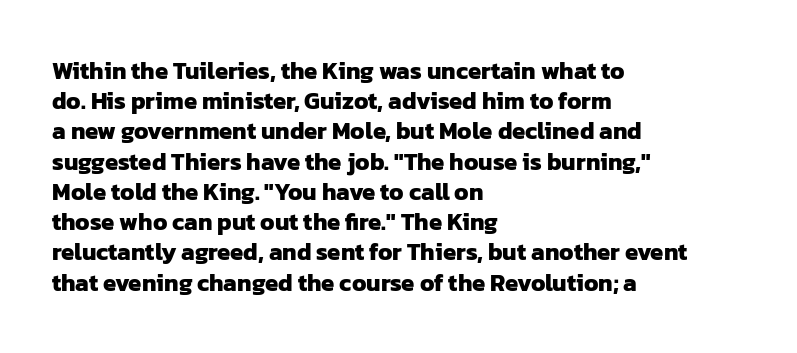
The image shows 24 px bold type; set left-aligned, normal line spacing (1.26x), normal letter spacing, not underlined.
